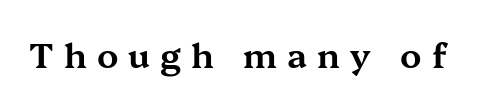
The image shows 34 px wide serif type, upright; set unusually wide letter spacing (+0.3 em), not underlined; medium stroke contrast and a medium x-height.
